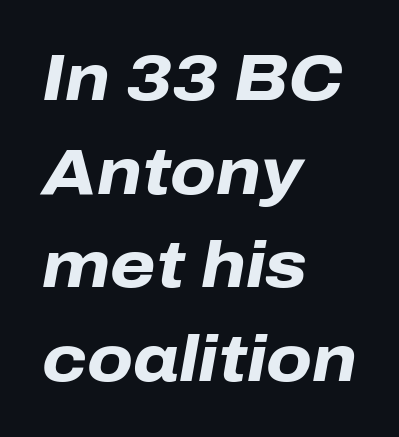
Q: Is the text bold? A: Yes.
Q: Is the text italic (slanted)? A: Yes, it leans right by about 10 degrees.
Q: Is the text underlined? A: No.
Q: How is the paragraph aligned? A: Left-aligned.
Q: Is the spacing between letters normal or unusually wide? A: Normal.
Q: Is the spacing between lines tight, normal or loose? A: Normal.
Q: Width (condensed, normal, or wide)? A: Normal.
Q: Stroke contrast? A: Low.
Q: x-height? A: Medium.
Q: Monospaced? A: No.
